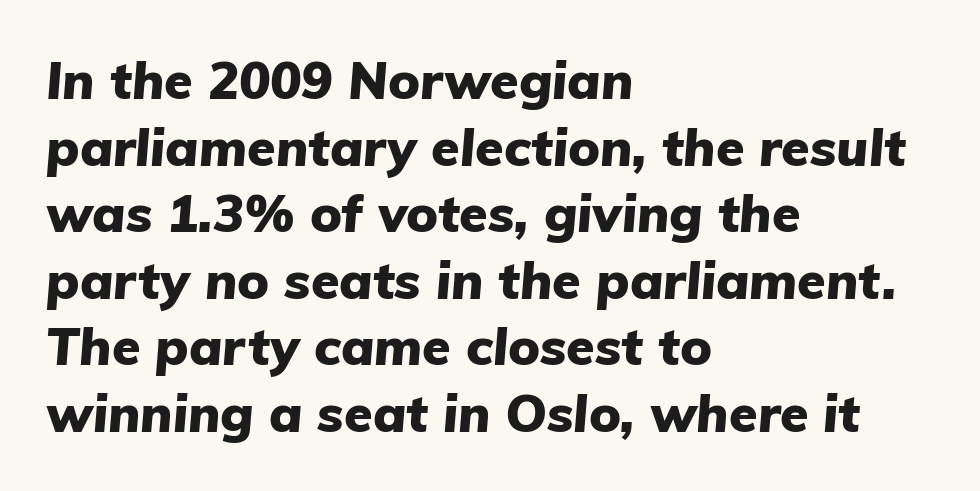
Q: Is the text bold? A: Yes.
Q: Is the text italic (slanted)? A: Yes, it leans right by about 5 degrees.
Q: Is the text underlined? A: No.
Q: How is the paragraph aligned? A: Left-aligned.
Q: Is the spacing between letters normal or unusually wide? A: Normal.
Q: Is the spacing between lines tight, normal or loose? A: Normal.
Q: Width (condensed, normal, or wide)? A: Normal.
Q: Stroke contrast? A: Low.
Q: x-height? A: Medium.
Q: Monospaced? A: No.
